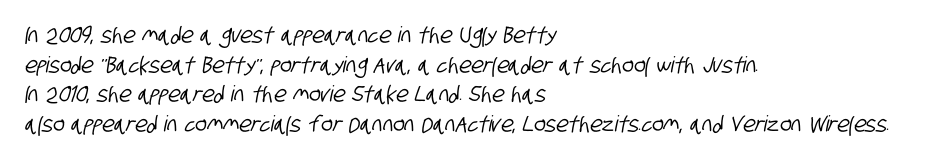
{"underline": "no", "align": "left", "line_spacing": "normal", "line_spacing_ratio": 1.35, "letter_spacing": "normal", "letter_spacing_em": 0.0, "glyph_px": 22}
